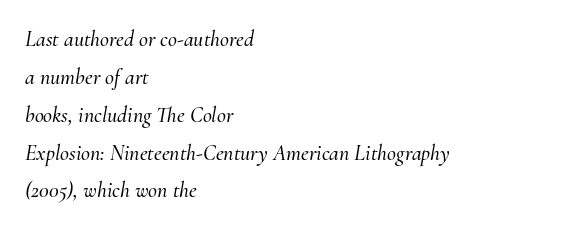
{"italic": "yes", "lean": "right", "slant_degrees": 10, "underline": "no", "align": "left", "line_spacing_ratio": 1.72, "letter_spacing": "normal", "letter_spacing_em": 0.0, "glyph_px": 22}
